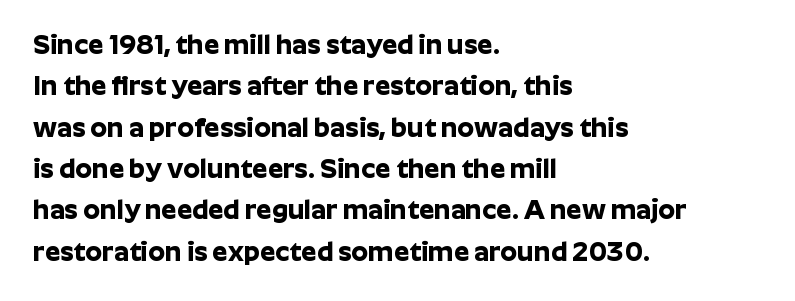
Q: Is the text bold? A: Yes.
Q: Is the text italic (slanted)? A: No, it is upright.
Q: Is the text underlined? A: No.
Q: How is the paragraph aligned? A: Left-aligned.
Q: Is the spacing between letters normal or unusually wide? A: Normal.
Q: Is the spacing between lines tight, normal or loose? A: Normal.
